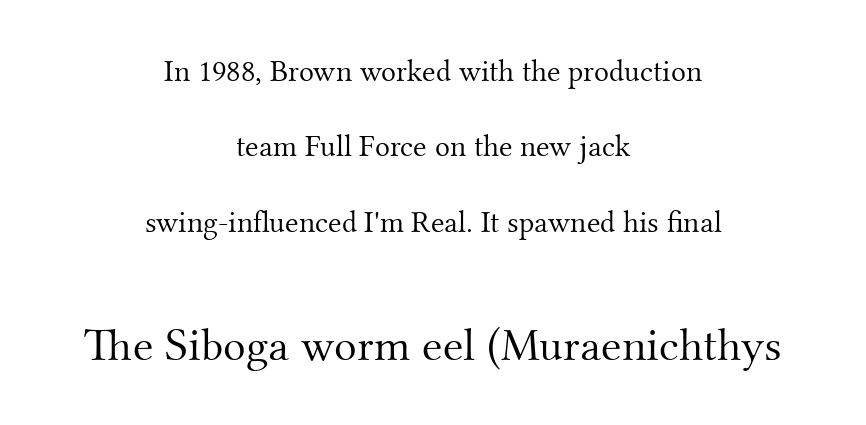
{"serif": "yes", "italic": "no", "bold": "no", "weight": "light", "width": "normal", "stroke_contrast": "medium", "x_height": "small", "monospaced": "no", "underline": "no", "align": "center", "line_spacing": "loose", "line_spacing_ratio": 2.43, "letter_spacing": "normal", "letter_spacing_em": 0.0, "larger_block": "second", "size_ratio": 1.52, "glyph_px": 47}
